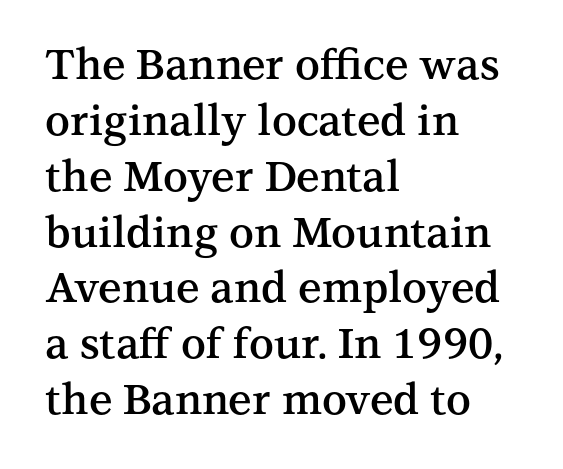
Horizontal alignment here is leftward, the default for most running prose. What's the leading like? Ordinary, nothing unusual. Italic? Not at all — the glyphs are vertical. Plain, unruled lines of type. The designer went with a serif here, giving each stem small feet.
